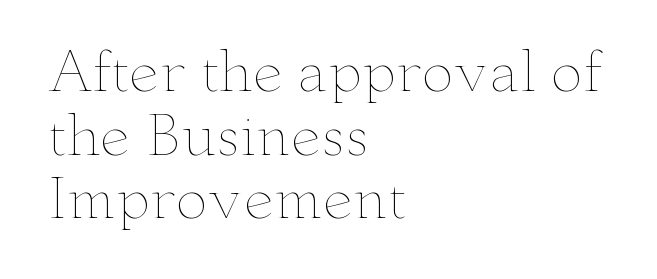
Q: Is the text bold? A: No.
Q: Is the text italic (slanted)? A: No, it is upright.
Q: Is the text underlined? A: No.
Q: How is the paragraph aligned? A: Left-aligned.
Q: Is the spacing between letters normal or unusually wide? A: Normal.
Q: Width (condensed, normal, or wide)? A: Wide.
Q: Stroke contrast? A: Low.
Q: x-height? A: Small.
Q: Monospaced? A: No.
